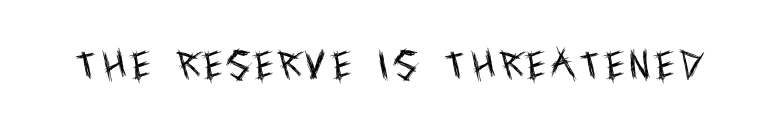
The image shows 32 px regular-weight, condensed sans-serif type, upright; set not underlined; a large x-height.
